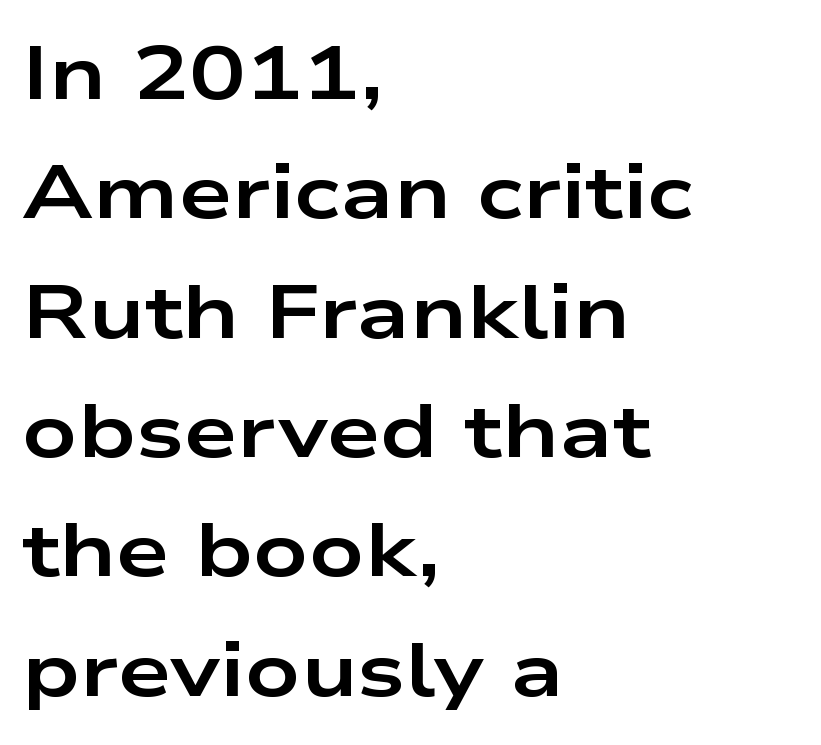
The image shows 76 px bold, wide sans-serif type, upright; set left-aligned, normal line spacing (1.57x), normal letter spacing, not underlined; low stroke contrast and a medium x-height.
